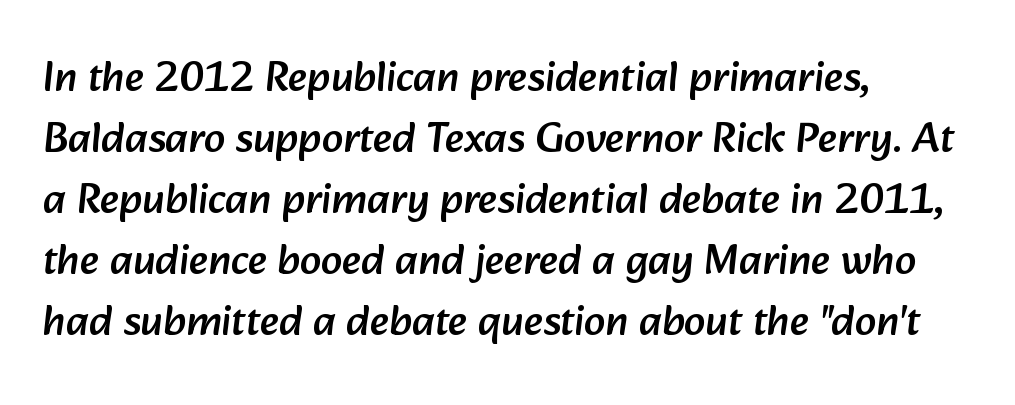
Regarding leading, the lines here are spaced in the standard way. The type family on display is of the sans-serif kind. Note the varied advance widths — an 'i' is clearly narrower than an 'm'. Letter spacing: default.
